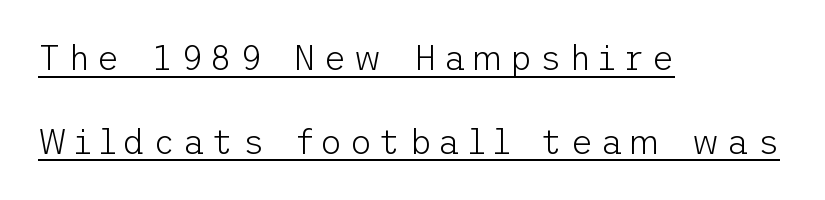
Q: Is the text bold? A: No.
Q: Is the text italic (slanted)? A: No, it is upright.
Q: Is the typeface a serif or a sans-serif typeface? A: Sans-serif.
Q: Is the text underlined? A: Yes.
Q: How is the paragraph aligned? A: Left-aligned.
Q: Is the spacing between letters normal or unusually wide? A: Unusually wide.
Q: Is the spacing between lines tight, normal or loose? A: Loose.
Q: Width (condensed, normal, or wide)? A: Normal.
Q: Stroke contrast? A: Low.
Q: x-height? A: Medium.
